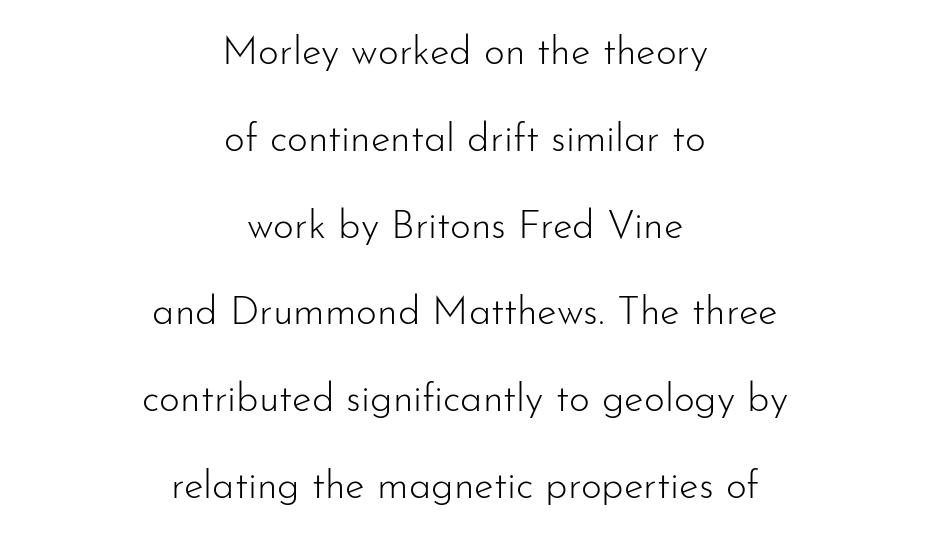
{"serif": "no", "italic": "no", "bold": "no", "weight": "light", "width": "normal", "stroke_contrast": "low", "x_height": "small", "monospaced": "no", "underline": "no", "align": "center", "line_spacing": "loose", "line_spacing_ratio": 2.17, "letter_spacing": "normal", "letter_spacing_em": 0.0, "glyph_px": 40}
